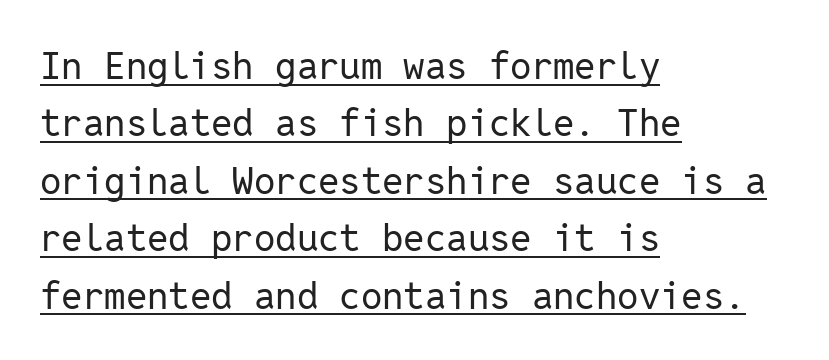
Weight: regular or lighter. The letters stand straight up with perfectly vertical stems. Whoever set this chose a conventional vertical rhythm. A typographer would call this underscored text.
